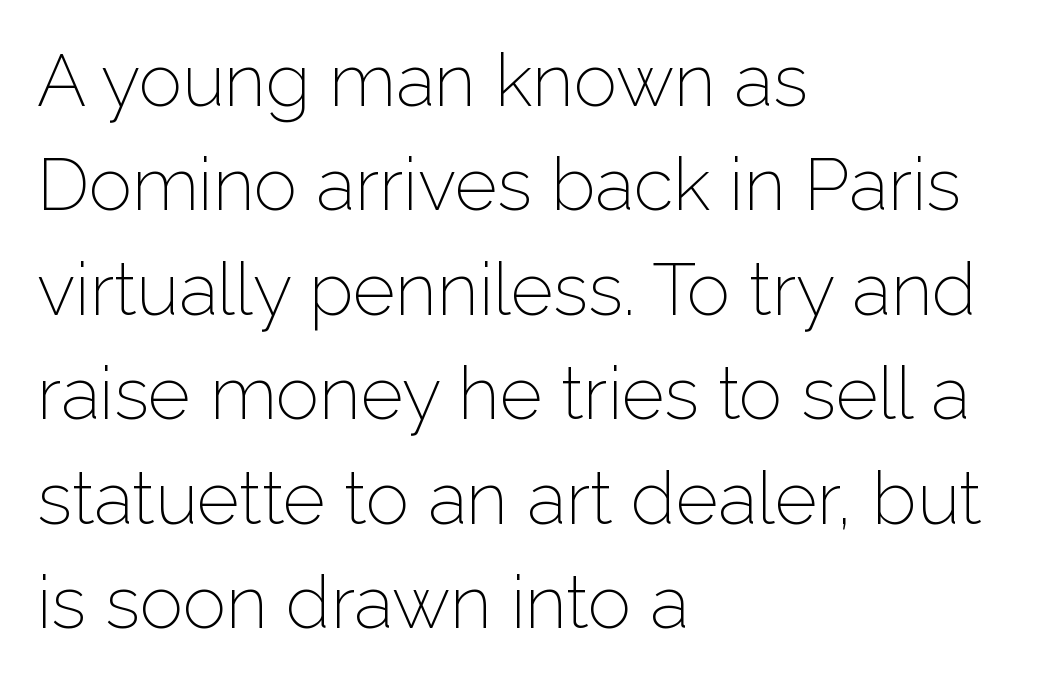
Has an underline been added? It has not. Casual observation: everything's shoved over to the left. This rendering leaves character spacing at its baseline value. Unlike italic type, these characters show no tilt at all. Stem width sits at or under what a default text font uses.
